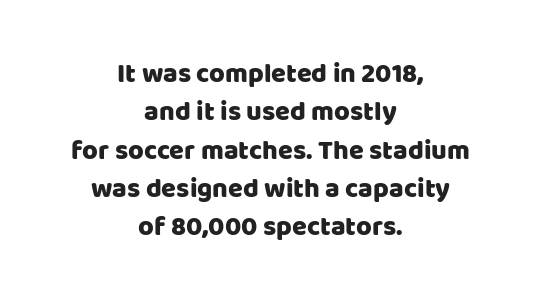
{"italic": "no", "underline": "no", "align": "center", "line_spacing": "normal", "line_spacing_ratio": 1.42, "letter_spacing": "normal", "letter_spacing_em": 0.0, "glyph_px": 27}
